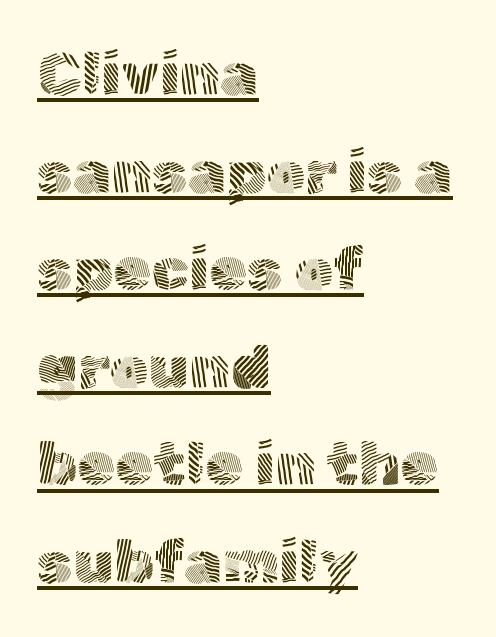
Q: Is the text bold? A: No.
Q: Is the text italic (slanted)? A: No, it is upright.
Q: Is the typeface a serif or a sans-serif typeface? A: Sans-serif.
Q: Is the text underlined? A: Yes.
Q: How is the paragraph aligned? A: Left-aligned.
Q: Is the spacing between letters normal or unusually wide? A: Normal.
Q: Is the spacing between lines tight, normal or loose? A: Normal.
Q: Width (condensed, normal, or wide)? A: Normal.
Q: x-height? A: Medium.
Q: Monospaced? A: No.
